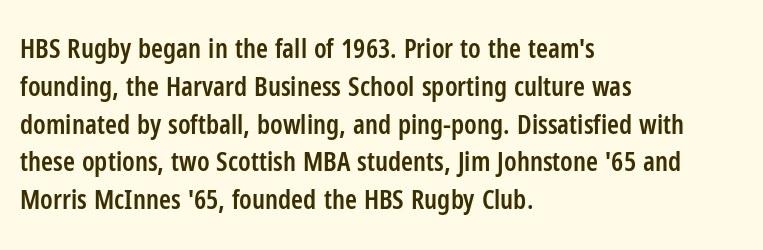
The image shows 27 px text type, upright; set left-aligned, normal line spacing (1.4x), normal letter spacing, not underlined.
